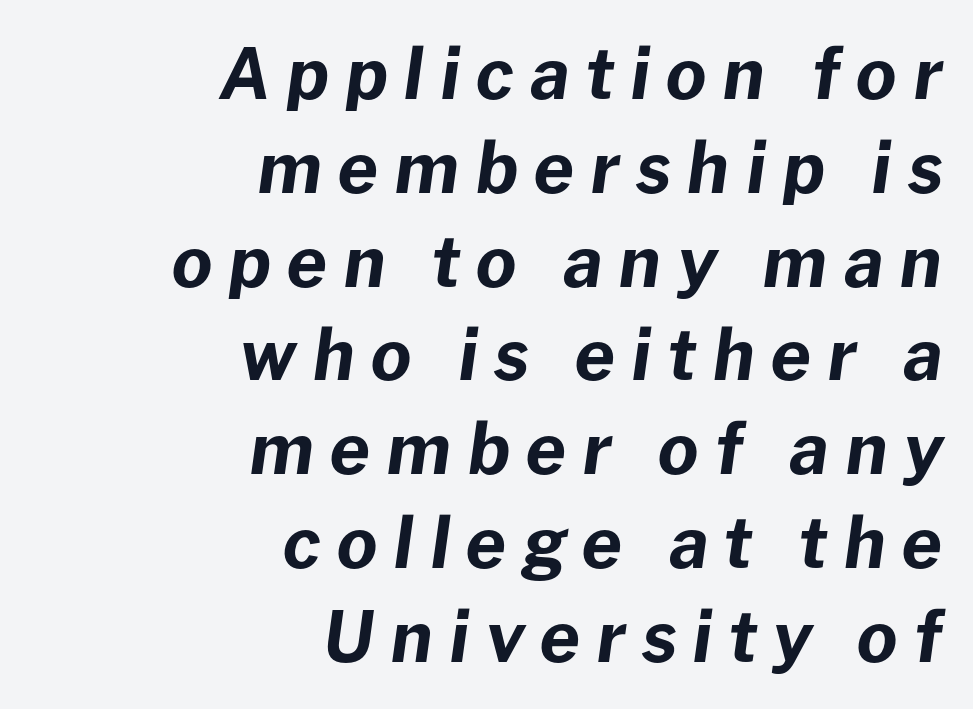
The image shows 70 px bold type, italic (leaning right); set right-aligned, normal line spacing (1.34x), unusually wide letter spacing (+0.23 em), not underlined; low stroke contrast and a medium x-height.
